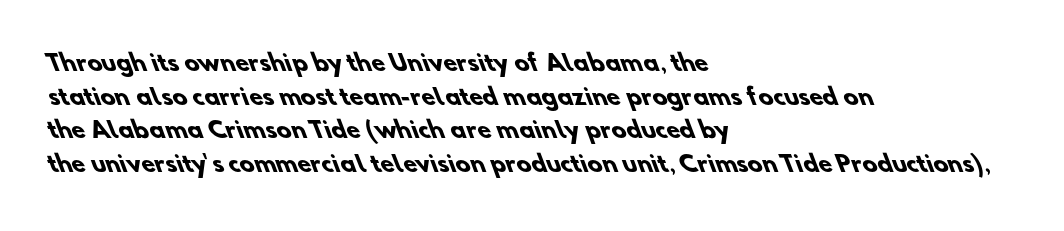
The image shows 22 px bold type; set left-aligned, normal line spacing (1.53x), normal letter spacing, not underlined.
